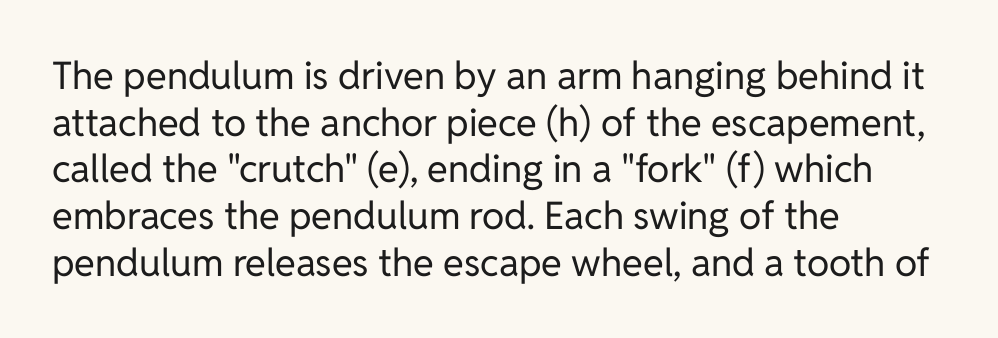
{"serif": "no", "italic": "no", "bold": "no", "weight": "regular", "width": "normal", "stroke_contrast": "low", "x_height": "medium", "monospaced": "no", "underline": "no", "align": "left", "line_spacing_ratio": 1.23, "letter_spacing": "normal", "letter_spacing_em": 0.0, "glyph_px": 38}
